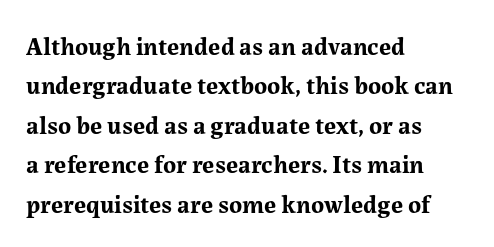
The image shows 25 px bold type, upright; set left-aligned, normal line spacing (1.58x), normal letter spacing, not underlined.
